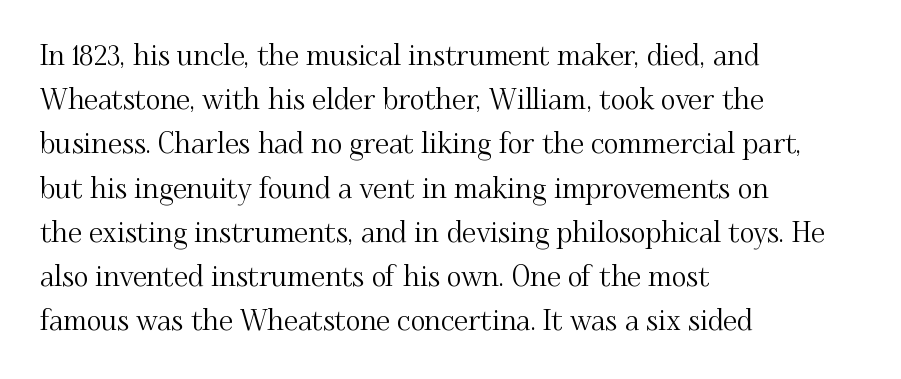
The glyphs are unaccompanied by any horizontal stroke below them. Honestly, the row spacing looks completely unremarkable. The letters stand straight up with perfectly vertical stems. You can tell from the footed stems that serif type was used. Honestly, the letter spacing is just normal — you wouldn't notice it. Spacing verdict: proportional, widths tailored to each character.
